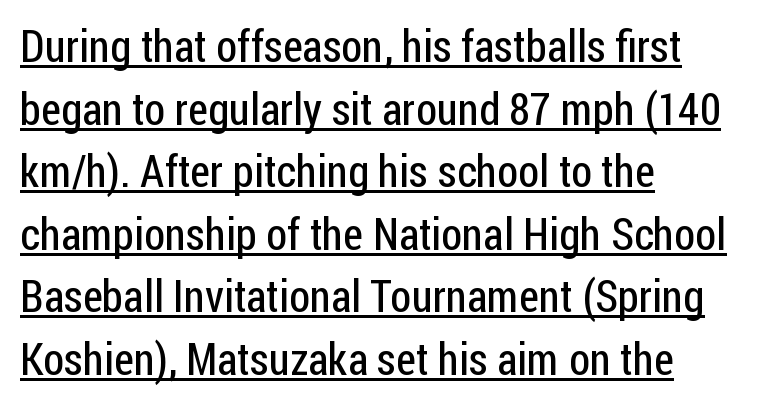
{"serif": "no", "italic": "no", "bold": "no", "weight": "regular", "width": "condensed", "stroke_contrast": "low", "x_height": "medium", "monospaced": "no", "underline": "yes", "align": "left", "line_spacing": "normal", "line_spacing_ratio": 1.39, "letter_spacing": "normal", "letter_spacing_em": 0.0, "glyph_px": 45}
